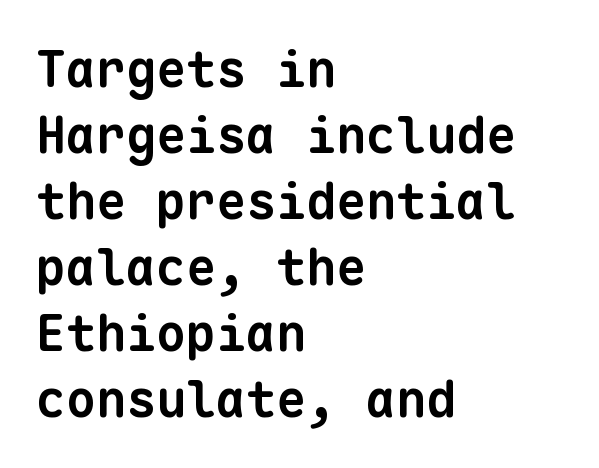
Q: Is the text bold? A: Yes.
Q: Is the typeface a serif or a sans-serif typeface? A: Sans-serif.
Q: Is the text underlined? A: No.
Q: How is the paragraph aligned? A: Left-aligned.
Q: Is the spacing between letters normal or unusually wide? A: Normal.
Q: Is the spacing between lines tight, normal or loose? A: Normal.
Q: Width (condensed, normal, or wide)? A: Normal.
Q: Stroke contrast? A: Low.
Q: x-height? A: Medium.
Q: Monospaced? A: Yes.
